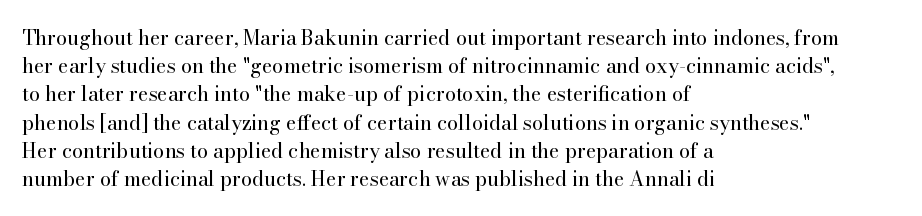
The image shows 20 px text type, upright; set left-aligned, normal line spacing (1.41x), normal letter spacing, not underlined.
